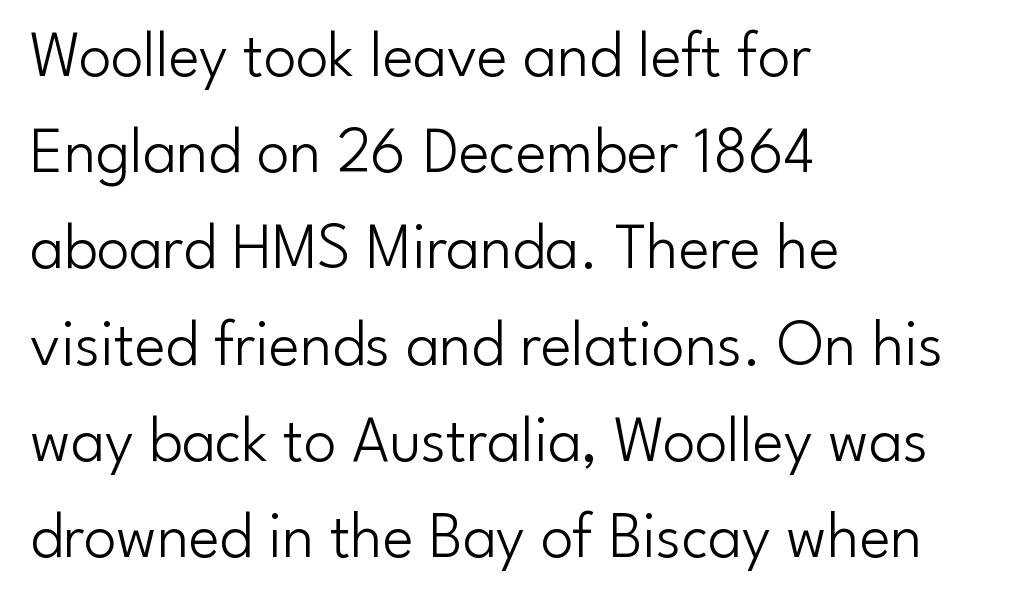
The image shows 65 px light sans-serif type, upright; set left-aligned, normal line spacing (1.48x), normal letter spacing, not underlined; low stroke contrast and a small x-height.
